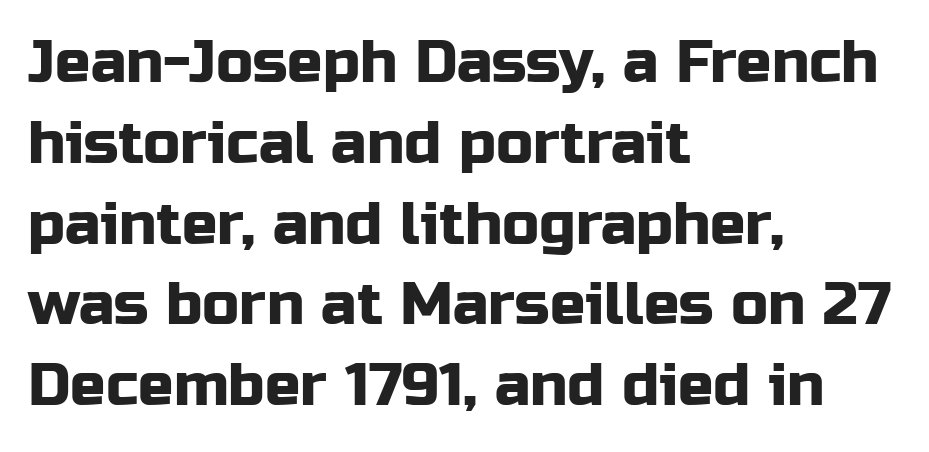
Q: Is the text italic (slanted)? A: No, it is upright.
Q: Is the typeface a serif or a sans-serif typeface? A: Sans-serif.
Q: Is the text underlined? A: No.
Q: How is the paragraph aligned? A: Left-aligned.
Q: Is the spacing between letters normal or unusually wide? A: Normal.
Q: Is the spacing between lines tight, normal or loose? A: Normal.
Q: Width (condensed, normal, or wide)? A: Normal.
Q: Stroke contrast? A: Low.
Q: x-height? A: Medium.
Q: Monospaced? A: No.
